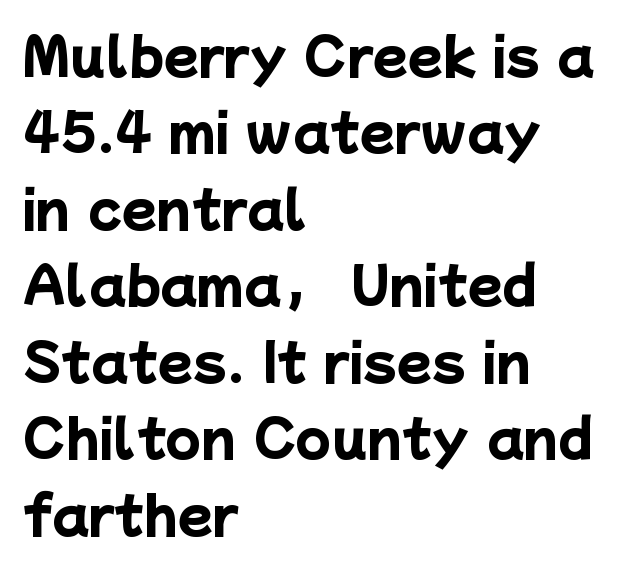
Q: Is the text bold? A: Yes.
Q: Is the typeface a serif or a sans-serif typeface? A: Sans-serif.
Q: Is the text underlined? A: No.
Q: How is the paragraph aligned? A: Left-aligned.
Q: Is the spacing between letters normal or unusually wide? A: Normal.
Q: Is the spacing between lines tight, normal or loose? A: Normal.
Q: Width (condensed, normal, or wide)? A: Normal.
Q: Stroke contrast? A: Low.
Q: x-height? A: Medium.
Q: Monospaced? A: No.
